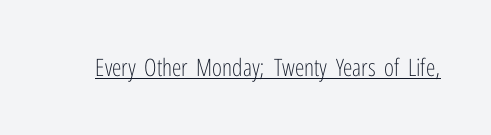
The image shows 24 px text type, upright; set normal letter spacing, underlined.
